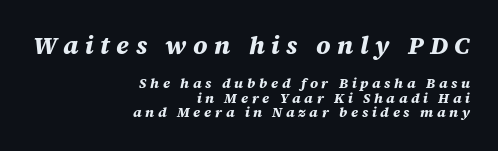
{"italic": "yes", "lean": "right", "slant_degrees": 12, "bold": "yes", "underline": "no", "align": "right", "line_spacing": "tight", "line_spacing_ratio": 1.02, "letter_spacing": "wide", "letter_spacing_em": 0.26, "larger_block": "first", "size_ratio": 1.79, "glyph_px": 25}
